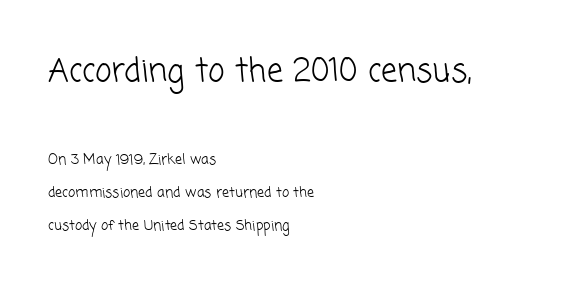
Q: Is the text bold? A: No.
Q: Is the typeface a serif or a sans-serif typeface? A: Sans-serif.
Q: Is the text underlined? A: No.
Q: How is the paragraph aligned? A: Left-aligned.
Q: Is the spacing between letters normal or unusually wide? A: Normal.
Q: Is the spacing between lines tight, normal or loose? A: Loose.
Q: Which block of text is set in a larger size, the first (top) or the second (bottom)? A: The first (top) one.
Q: Width (condensed, normal, or wide)? A: Normal.
Q: Stroke contrast? A: Low.
Q: x-height? A: Medium.
Q: Monospaced? A: No.
